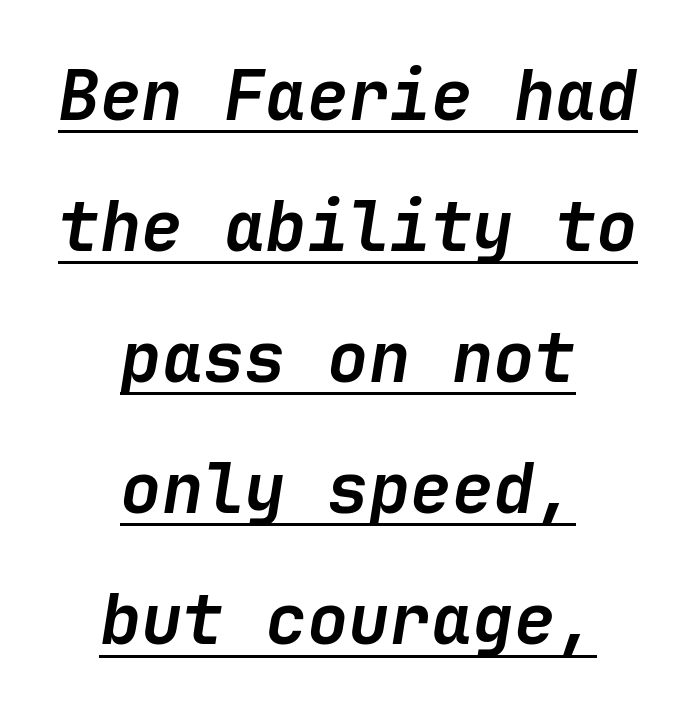
In terms of weight, the rendering is a true, heavy bold. The passage shown is underscored from start to finish. Would a proofreader flag this as italicized? Yes. Short and long lines alike share a common midpoint.
